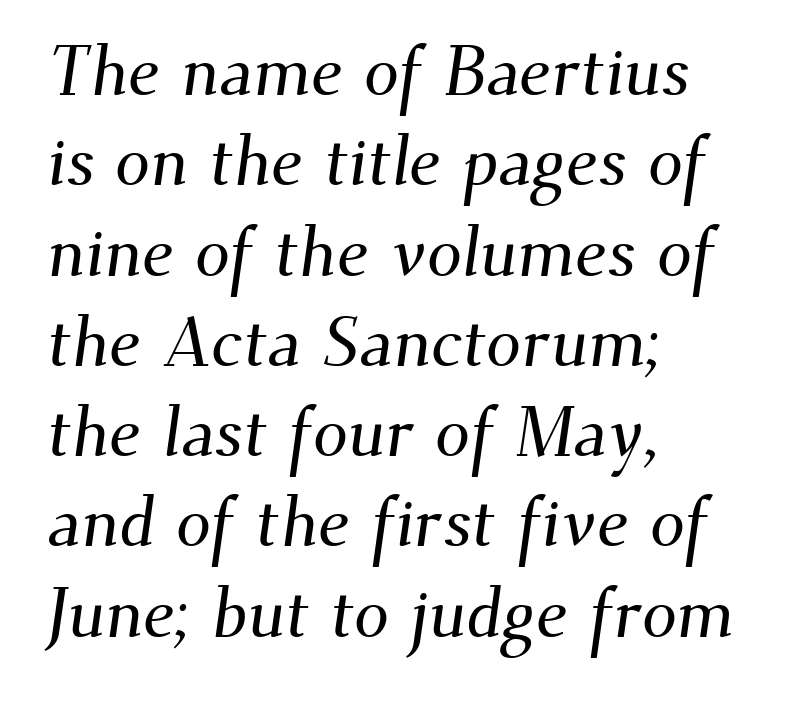
Just letters on the line, the space beneath them empty. This sample has the flowing, uneven cadence of proportional lettering. The lines sit at an ordinary, default distance from one another. These lines are composed in type with serifs. Where is the straight margin? On the left. Inter-character spacing is left at the font's built-in metrics.
